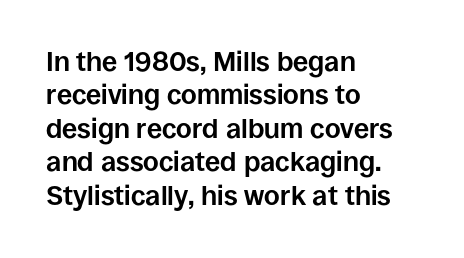
There is no visible air inserted between adjacent glyphs. Compared with a centered layout, this one pins lines to the left instead. The strokes are fattened all the way to bold. A typesetter would mark this as roman, not italic. The words here are not underlined.
